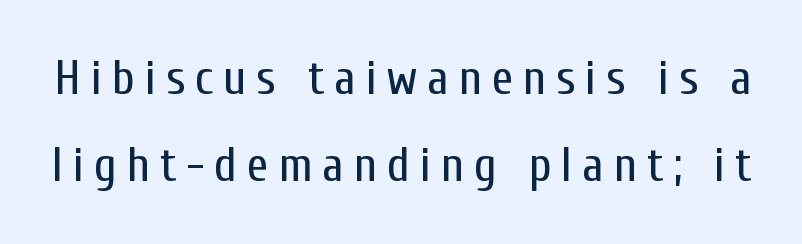
Q: Is the text bold? A: No.
Q: Is the text italic (slanted)? A: No, it is upright.
Q: Is the typeface a serif or a sans-serif typeface? A: Sans-serif.
Q: Is the text underlined? A: No.
Q: Is the spacing between letters normal or unusually wide? A: Unusually wide.
Q: Width (condensed, normal, or wide)? A: Condensed.
Q: Stroke contrast? A: Low.
Q: x-height? A: Medium.
Q: Monospaced? A: No.
